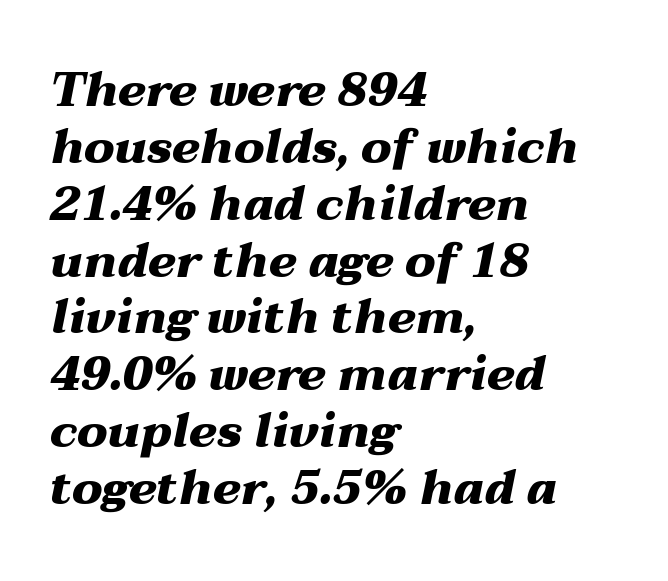
{"italic": "yes", "lean": "right", "slant_degrees": 12, "bold": "yes", "weight": "heavy", "width": "wide", "stroke_contrast": "medium", "x_height": "medium", "monospaced": "no", "underline": "no", "align": "left", "line_spacing_ratio": 1.21, "letter_spacing": "normal", "letter_spacing_em": 0.0, "glyph_px": 47}
